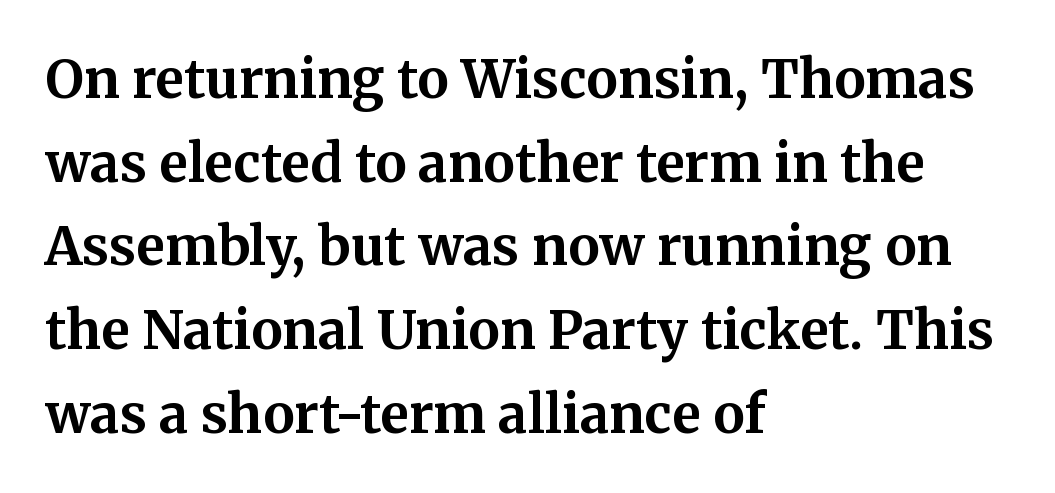
Q: Is the text bold? A: Yes.
Q: Is the text italic (slanted)? A: No, it is upright.
Q: Is the typeface a serif or a sans-serif typeface? A: Serif.
Q: Is the text underlined? A: No.
Q: How is the paragraph aligned? A: Left-aligned.
Q: Is the spacing between letters normal or unusually wide? A: Normal.
Q: Is the spacing between lines tight, normal or loose? A: Normal.
Q: Width (condensed, normal, or wide)? A: Normal.
Q: Stroke contrast? A: Medium.
Q: x-height? A: Medium.
Q: Monospaced? A: No.
